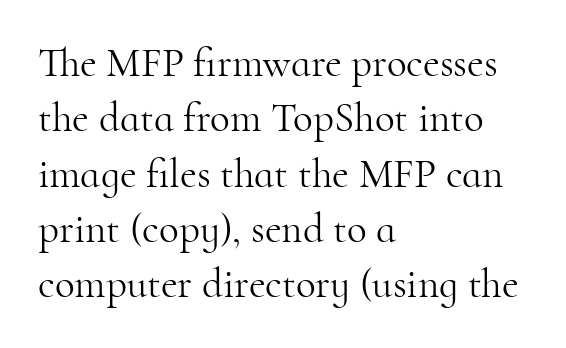
The image shows 41 px light serif type, upright; set left-aligned, normal line spacing (1.35x), normal letter spacing, not underlined; high stroke contrast and a small x-height.
